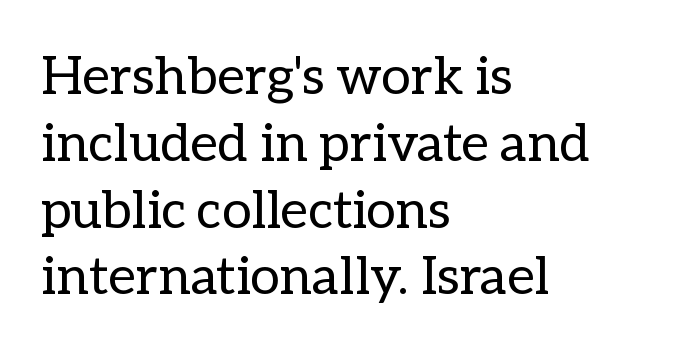
The image shows 53 px regular-weight type, upright; set left-aligned, normal line spacing (1.26x), normal letter spacing, not underlined; low stroke contrast and a medium x-height.
